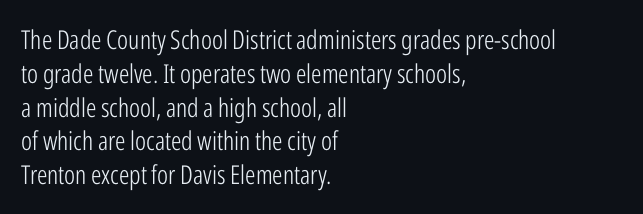
The image shows 26 px text type, upright; set left-aligned, normal line spacing (1.3x), normal letter spacing, not underlined.
